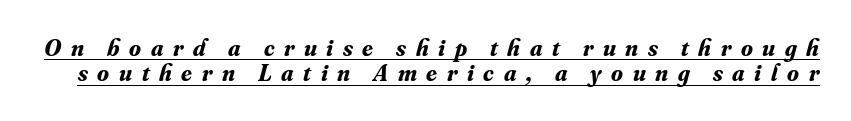
{"italic": "yes", "lean": "right", "slant_degrees": 16, "bold": "yes", "underline": "yes", "line_spacing": "tight", "line_spacing_ratio": 1.06, "letter_spacing": "wide", "letter_spacing_em": 0.4, "glyph_px": 24}
